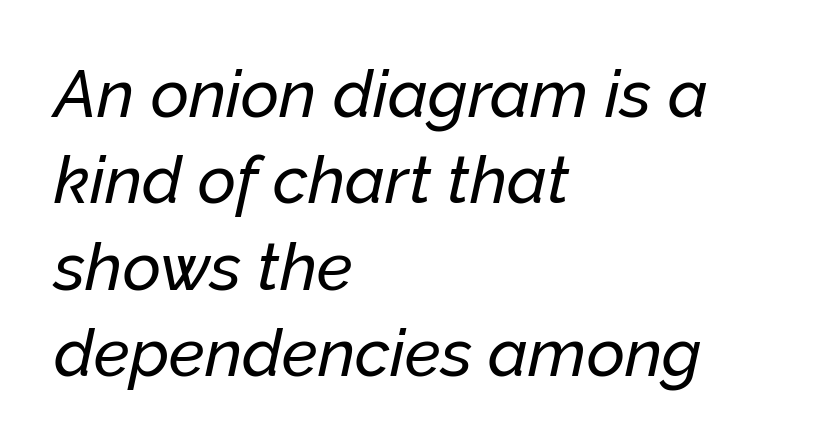
Regarding leading, the lines here are spaced in the standard way. No extra tracking has been applied to these lines. Posture: slanted. The passage shown is typed in a proportional face where columns would drift. Reading down the block, your eye returns to a fixed left position each line.
